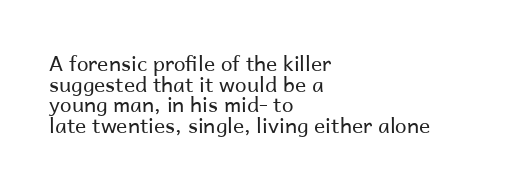
{"italic": "no", "bold": "no", "underline": "no", "align": "left", "line_spacing": "tight", "line_spacing_ratio": 0.98, "letter_spacing": "normal", "letter_spacing_em": 0.0, "glyph_px": 21}
